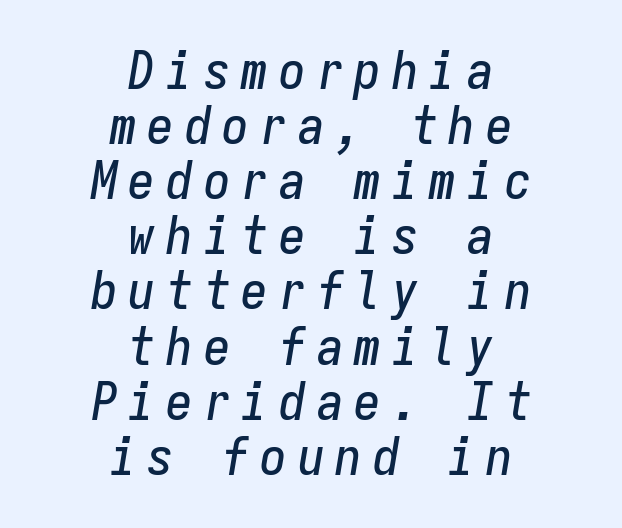
Q: Is the text italic (slanted)? A: Yes, it leans right by about 9 degrees.
Q: Is the text underlined? A: No.
Q: How is the paragraph aligned? A: Centered.
Q: Is the spacing between letters normal or unusually wide? A: Unusually wide.
Q: Is the spacing between lines tight, normal or loose? A: Tight.
Q: Width (condensed, normal, or wide)? A: Condensed.
Q: Stroke contrast? A: Low.
Q: x-height? A: Medium.
Q: Monospaced? A: Yes.
